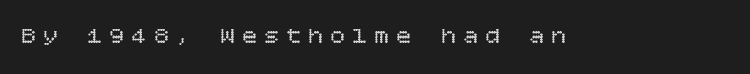
Q: Is the text bold? A: No.
Q: Is the text italic (slanted)? A: No, it is upright.
Q: Is the text underlined? A: No.
Q: Is the spacing between letters normal or unusually wide? A: Unusually wide.
